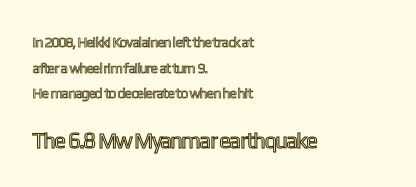
The image shows 22 px text type, upright; set left-aligned, line spacing 1.83x, normal letter spacing, not underlined; the second (bottom) block is 1.57x larger.
